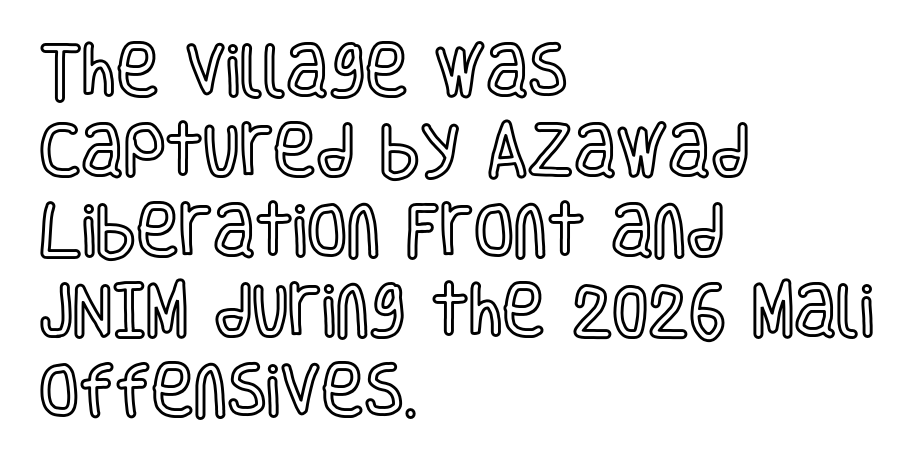
Q: Is the text italic (slanted)? A: No, it is upright.
Q: Is the text underlined? A: No.
Q: How is the paragraph aligned? A: Left-aligned.
Q: Is the spacing between letters normal or unusually wide? A: Normal.
Q: Is the spacing between lines tight, normal or loose? A: Normal.
Q: Width (condensed, normal, or wide)? A: Condensed.
Q: x-height? A: Large.
Q: Monospaced? A: No.
